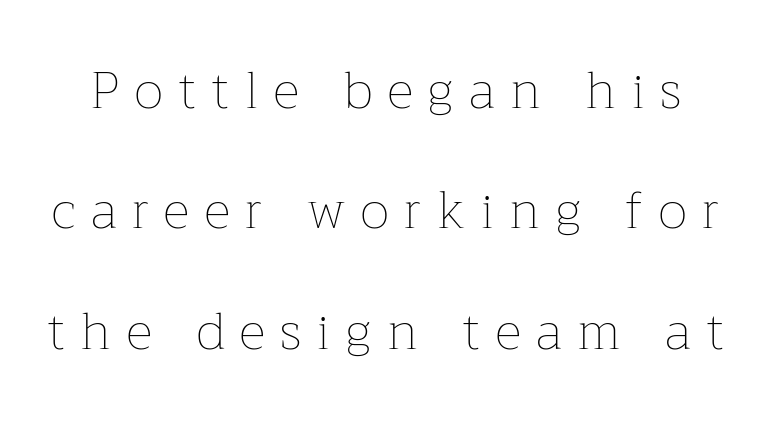
{"italic": "no", "bold": "no", "weight": "thin", "width": "normal", "stroke_contrast": "low", "x_height": "medium", "monospaced": "no", "underline": "no", "line_spacing": "loose", "line_spacing_ratio": 2.36, "letter_spacing": "wide", "letter_spacing_em": 0.31, "glyph_px": 51}
